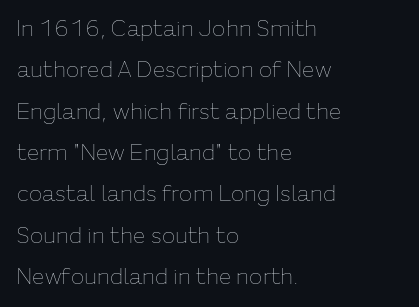
Teacher's note: observe the even left margin — that is flush-left alignment. Stem width sits at or under what a default text font uses. Glyph-to-glyph distance matches everyday printed text. The gap between lines stays unmarked. The font's upright variant was chosen for this text.
